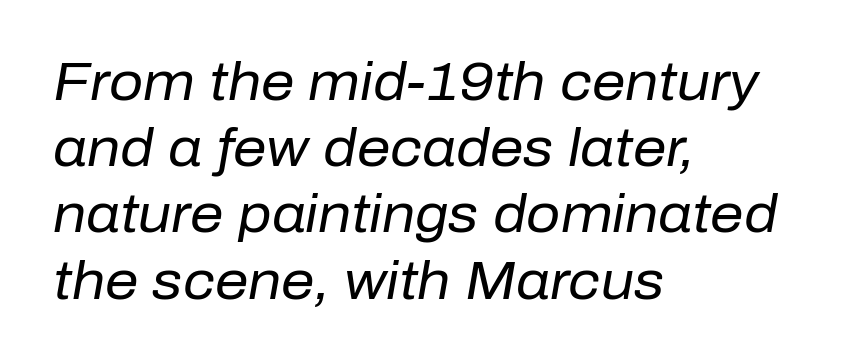
Q: Is the text bold? A: No.
Q: Is the text italic (slanted)? A: Yes, it leans right by about 10 degrees.
Q: Is the text underlined? A: No.
Q: How is the paragraph aligned? A: Left-aligned.
Q: Is the spacing between letters normal or unusually wide? A: Normal.
Q: Is the spacing between lines tight, normal or loose? A: Normal.
Q: Width (condensed, normal, or wide)? A: Normal.
Q: Stroke contrast? A: Low.
Q: x-height? A: Medium.
Q: Monospaced? A: No.
